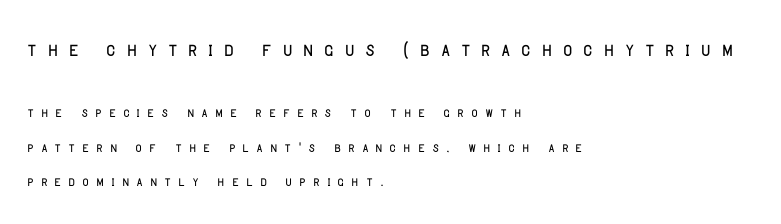
Leading: increased. Any mark beneath the type? The region is blank. The text block is weighted toward the left margin, trailing off unevenly rightward. The tracking jumps out immediately: characters are airy and widely separated. It's the straight-up-and-down kind of type. Bigger letters appear in the top chunk; the bottom chunk is reduced.
